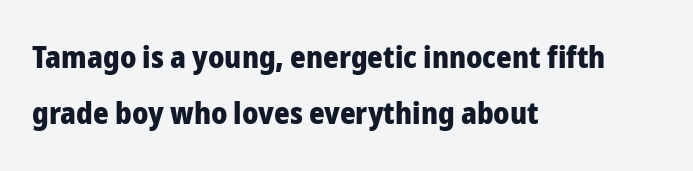
Q: Is the text bold? A: Yes.
Q: Is the text italic (slanted)? A: No, it is upright.
Q: Is the typeface a serif or a sans-serif typeface? A: Sans-serif.
Q: Is the text underlined? A: No.
Q: How is the paragraph aligned? A: Left-aligned.
Q: Is the spacing between letters normal or unusually wide? A: Normal.
Q: Width (condensed, normal, or wide)? A: Normal.
Q: Stroke contrast? A: Low.
Q: x-height? A: Medium.
Q: Monospaced? A: No.
